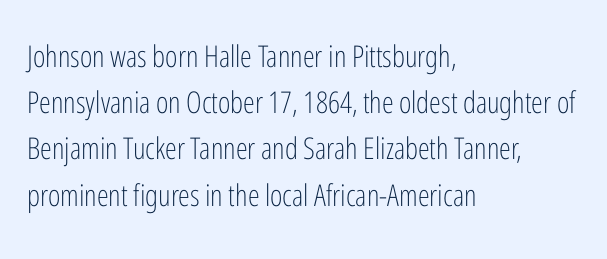
{"serif": "no", "italic": "no", "bold": "no", "weight": "light", "width": "condensed", "stroke_contrast": "low", "x_height": "medium", "monospaced": "no", "underline": "no", "align": "left", "line_spacing": "normal", "line_spacing_ratio": 1.54, "letter_spacing": "normal", "letter_spacing_em": 0.0, "glyph_px": 30}
